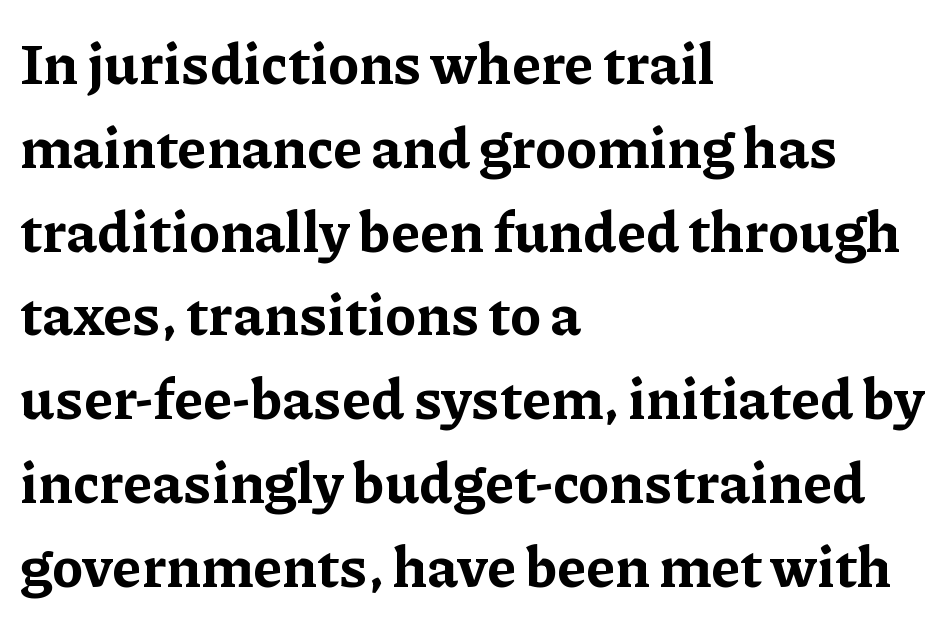
Layout note: lines flush left. You can tell it's not italic because the verticals are truly vertical. The passage shown stacks its lines at a standard gap. The font is running at its bold setting. A clean baseline with only descenders dipping below it.
